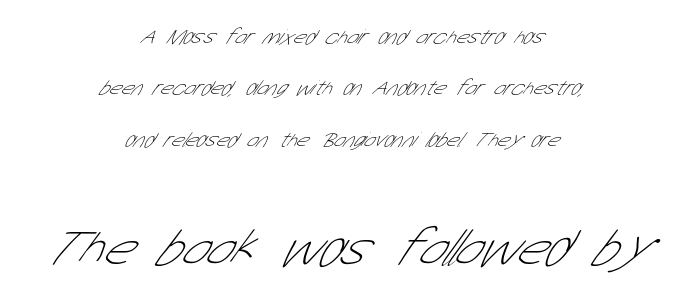
{"serif": "no", "bold": "no", "weight": "thin", "width": "condensed", "stroke_contrast": "low", "x_height": "medium", "monospaced": "no", "underline": "no", "align": "center", "line_spacing": "loose", "line_spacing_ratio": 2.45, "letter_spacing": "normal", "letter_spacing_em": 0.0, "larger_block": "second", "size_ratio": 2.48, "glyph_px": 52}
